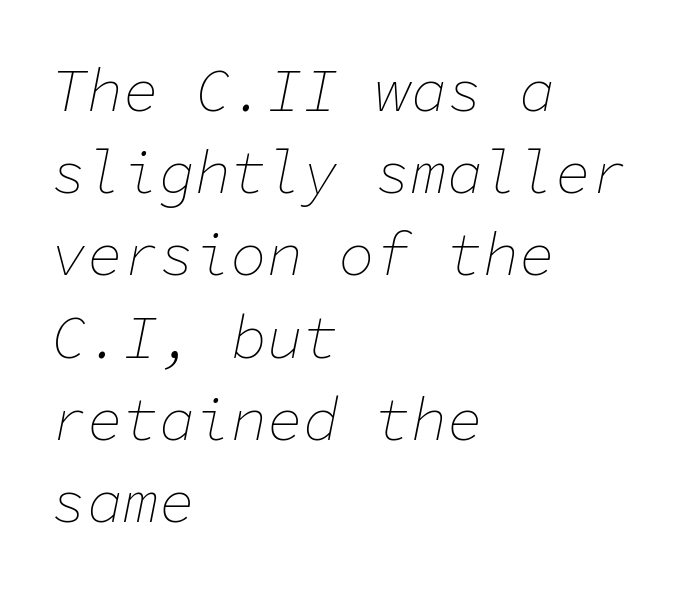
Q: Is the text bold? A: No.
Q: Is the text italic (slanted)? A: Yes, it leans right by about 11 degrees.
Q: Is the text underlined? A: No.
Q: How is the paragraph aligned? A: Left-aligned.
Q: Is the spacing between letters normal or unusually wide? A: Normal.
Q: Is the spacing between lines tight, normal or loose? A: Normal.
Q: Width (condensed, normal, or wide)? A: Normal.
Q: Stroke contrast? A: Low.
Q: x-height? A: Medium.
Q: Monospaced? A: Yes.
